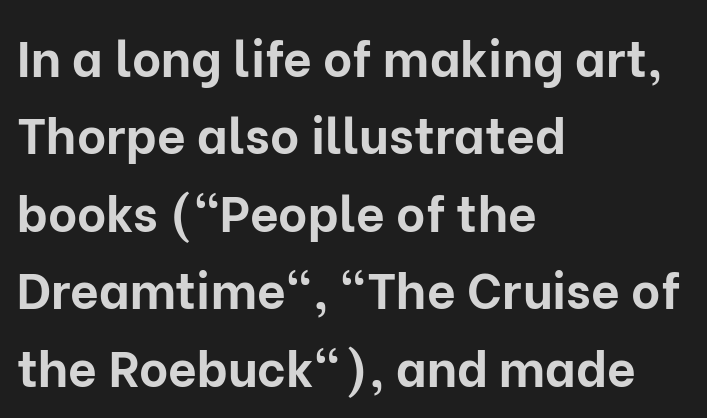
{"serif": "no", "italic": "no", "bold": "yes", "weight": "bold", "width": "normal", "stroke_contrast": "low", "x_height": "medium", "monospaced": "no", "underline": "no", "align": "left", "line_spacing": "normal", "line_spacing_ratio": 1.55, "letter_spacing": "normal", "letter_spacing_em": 0.0, "glyph_px": 50}
